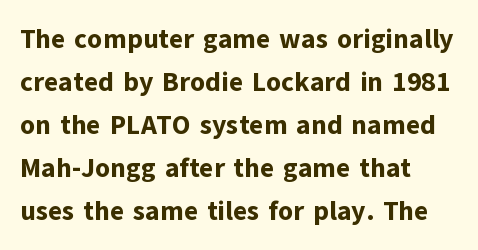
{"italic": "no", "bold": "yes", "underline": "no", "align": "left", "line_spacing": "normal", "line_spacing_ratio": 1.59, "letter_spacing": "normal", "letter_spacing_em": 0.0, "glyph_px": 27}
